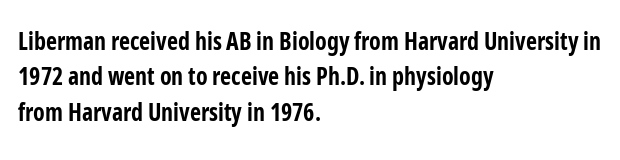
{"italic": "no", "bold": "yes", "underline": "no", "align": "left", "line_spacing": "normal", "line_spacing_ratio": 1.47, "letter_spacing": "normal", "letter_spacing_em": 0.0, "glyph_px": 24}
